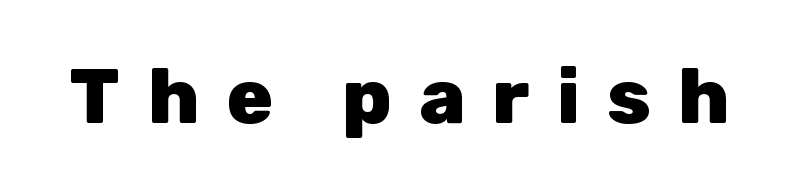
Nothing sits at the stroke ends, so this counts as sans-serif. This sample uses an upright cut, with every glyph sitting square on the baseline. The rendering uses natural spacing where letterforms have individual widths. The type is letterspaced generously, with wide tracking.
